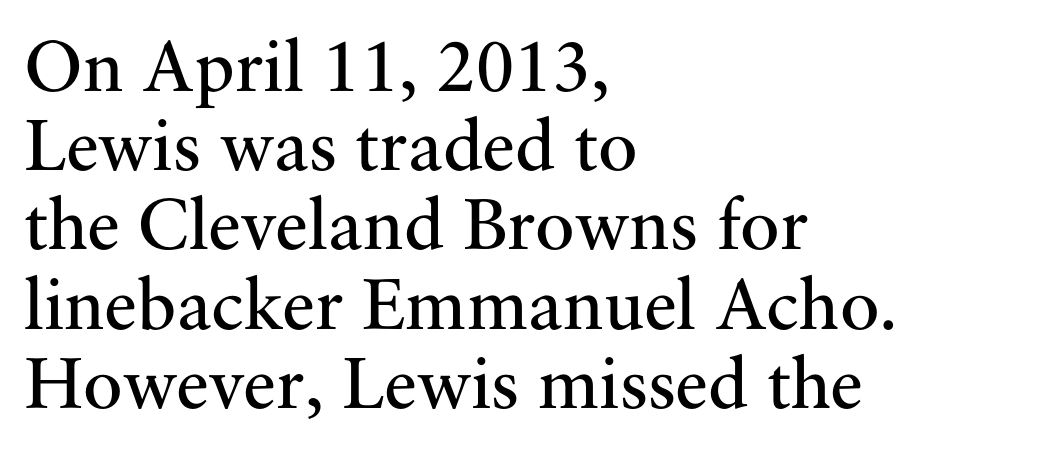
The image shows 74 px regular-weight serif type, upright; set left-aligned, tight line spacing (1.07x), normal letter spacing, not underlined; medium stroke contrast and a small x-height.
